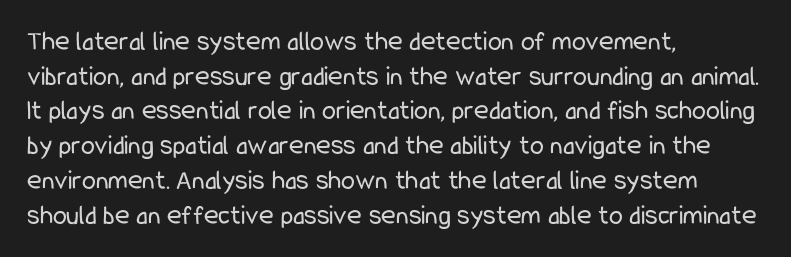
{"serif": "no", "italic": "no", "bold": "no", "weight": "regular", "width": "condensed", "stroke_contrast": "low", "x_height": "medium", "monospaced": "no", "underline": "no", "align": "left", "line_spacing_ratio": 1.24, "letter_spacing": "normal", "letter_spacing_em": 0.0, "glyph_px": 28}
